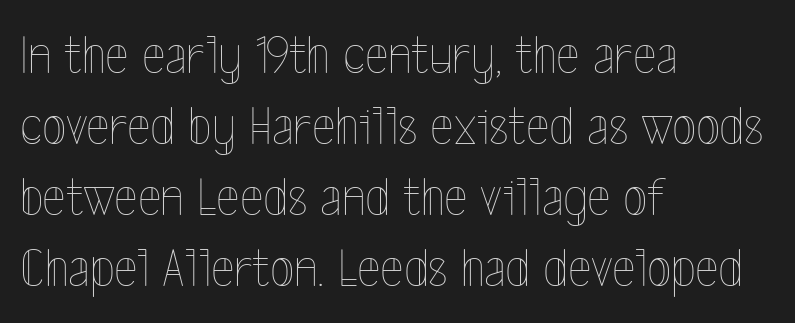
{"italic": "no", "bold": "no", "weight": "thin", "width": "condensed", "x_height": "medium", "monospaced": "no", "underline": "no", "align": "left", "line_spacing": "normal", "line_spacing_ratio": 1.27, "letter_spacing": "normal", "letter_spacing_em": 0.0, "glyph_px": 56}
